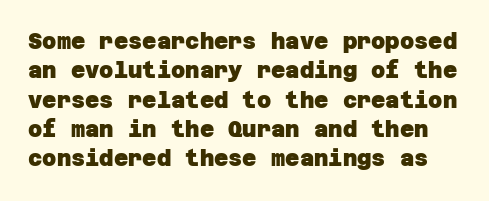
The image shows 22 px bold type; set normal line spacing (1.33x), normal letter spacing, not underlined.
